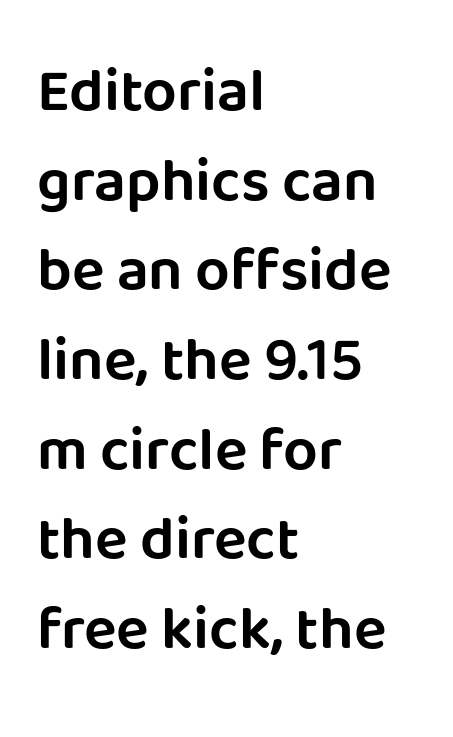
Check under the words: just untouched page. The face used here is a sans, in the tradition of grotesques and geometrics. The typesetter chose a ragged-right arrangement here. The font's upright variant was chosen for this text. Leading matches the norm, producing a regular column.
